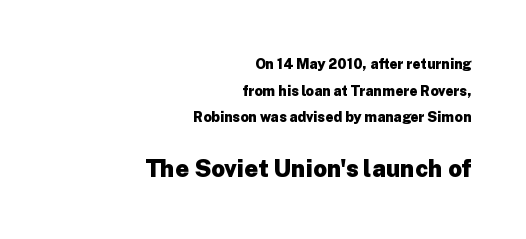
{"italic": "no", "bold": "yes", "underline": "no", "align": "right", "line_spacing": "loose", "line_spacing_ratio": 1.91, "letter_spacing": "normal", "letter_spacing_em": 0.0, "larger_block": "second", "size_ratio": 1.71, "glyph_px": 24}
